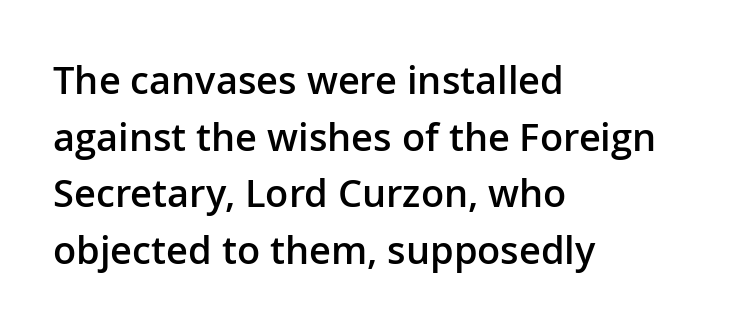
Q: Is the text bold? A: Semi-bold.
Q: Is the text italic (slanted)? A: No, it is upright.
Q: Is the typeface a serif or a sans-serif typeface? A: Sans-serif.
Q: Is the text underlined? A: No.
Q: How is the paragraph aligned? A: Left-aligned.
Q: Is the spacing between letters normal or unusually wide? A: Normal.
Q: Is the spacing between lines tight, normal or loose? A: Normal.
Q: Width (condensed, normal, or wide)? A: Normal.
Q: Stroke contrast? A: Low.
Q: x-height? A: Medium.
Q: Monospaced? A: No.
